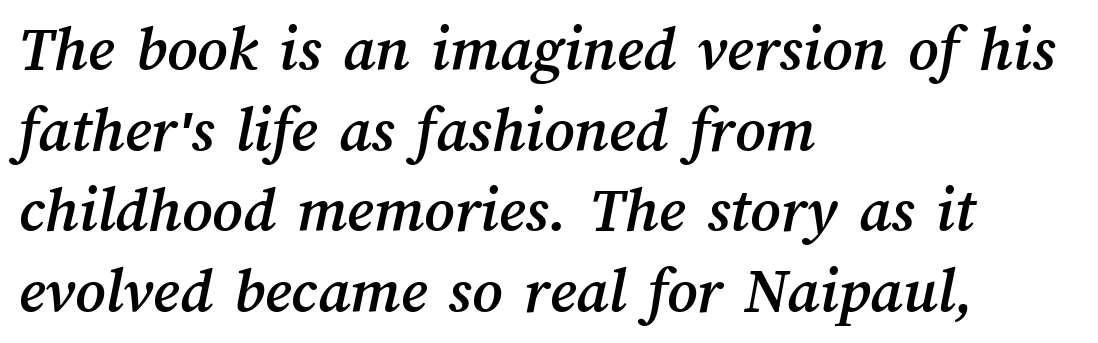
This sample is left-justified, so line endings fall wherever the words run out. The strip under each line holds only bare page. Each letter keeps its own natural width here, so spacing adapts to shape. Glyph-to-glyph distance matches everyday printed text.
